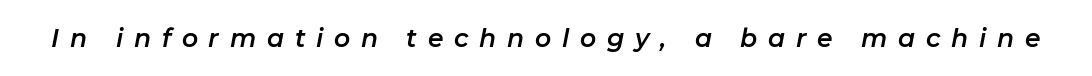
{"italic": "yes", "lean": "right", "slant_degrees": 11, "underline": "no", "letter_spacing": "wide", "letter_spacing_em": 0.43, "glyph_px": 25}
